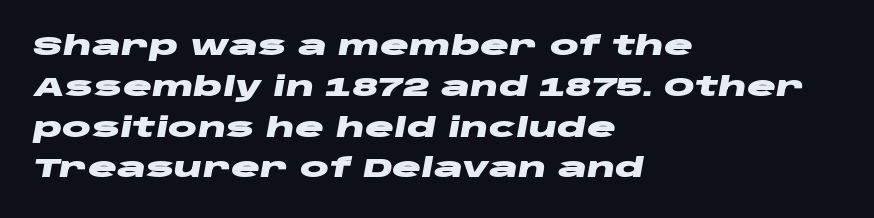
Spacing between characters is what you'd get straight out of the box. Caption: bold face, heavy strokes. Compared with ordinary roman type, these characters are visibly tilted. The gap between lines stays unmarked. Baseline-to-baseline distance is the conventional proportion of letter height.
